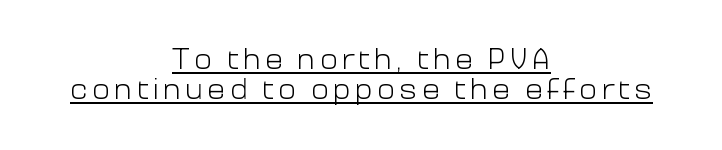
The image shows 30 px light sans-serif type, upright; set centered, tight line spacing (1.0x), underlined; low stroke contrast and a medium x-height.
